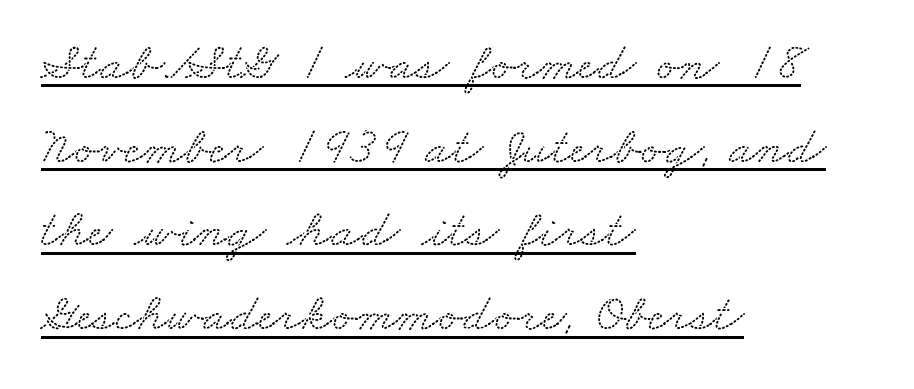
Casual observation: everything's shoved over to the left. The passage shown is underscored from start to finish. Is this a fixed-width face? No — the glyphs have proportional, varying widths. Leading matches the norm, producing a regular column. Yep, those are serifs on the letters. Letter spacing: default.
